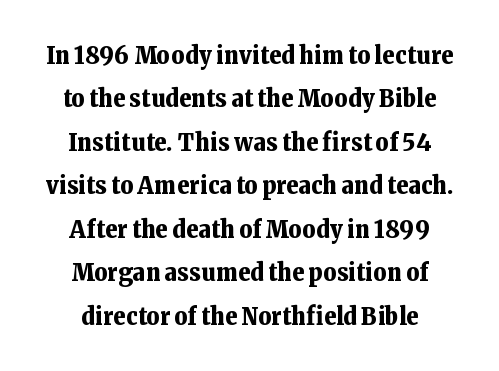
Tall strokes in this sample are plumb rather than angled. The passage shown is emphatically bold. The letterforms sit shoulder to shoulder at normal distance. The rendering positions every line midway between the sides. The gap between lines stays unmarked.
